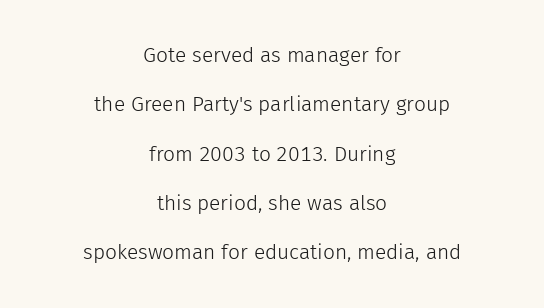
Q: Is the text bold? A: No.
Q: Is the text italic (slanted)? A: No, it is upright.
Q: Is the text underlined? A: No.
Q: How is the paragraph aligned? A: Centered.
Q: Is the spacing between letters normal or unusually wide? A: Normal.
Q: Is the spacing between lines tight, normal or loose? A: Loose.
